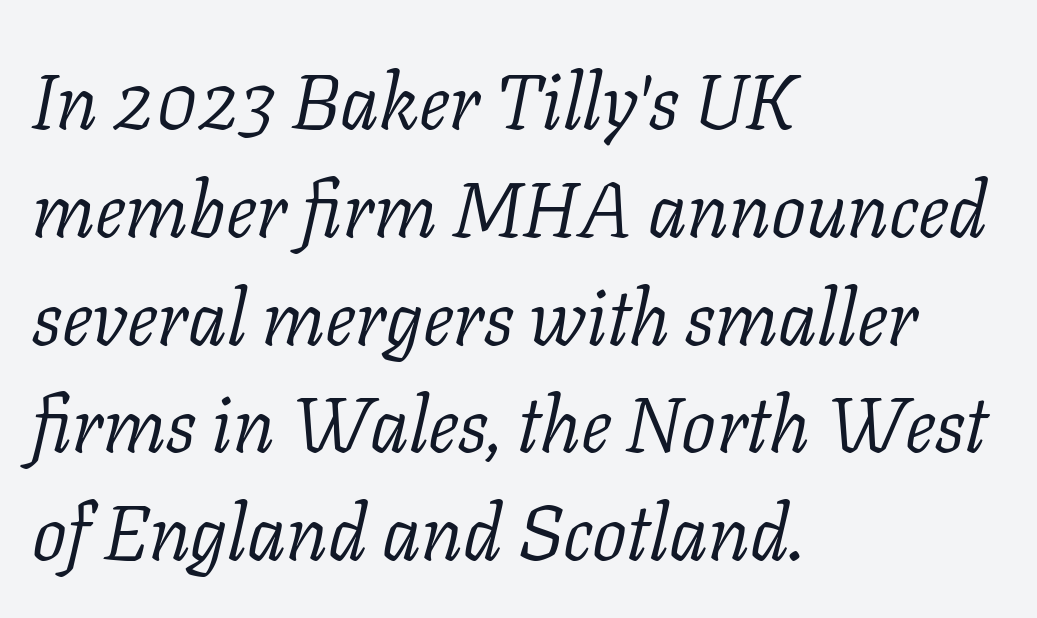
Q: Is the text bold? A: No.
Q: Is the text italic (slanted)? A: Yes, it leans right by about 11 degrees.
Q: Is the typeface a serif or a sans-serif typeface? A: Serif.
Q: Is the text underlined? A: No.
Q: How is the paragraph aligned? A: Left-aligned.
Q: Is the spacing between letters normal or unusually wide? A: Normal.
Q: Is the spacing between lines tight, normal or loose? A: Normal.
Q: Width (condensed, normal, or wide)? A: Normal.
Q: Stroke contrast? A: Low.
Q: x-height? A: Medium.
Q: Monospaced? A: No.
